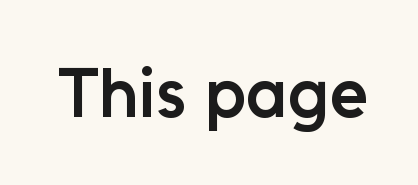
The designer went with a sans here, leaving each stem footless. The specimen reads as upright at a glance. Look at the tracking — it's just the regular setting, nothing added. You could not count columns in this text — the font is proportionally spaced.
